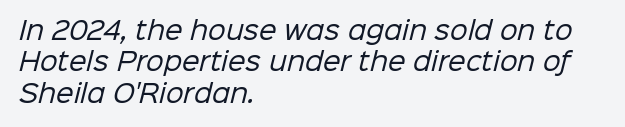
No extra ink here — the face is not bold. Underlining? Definitely not there. Glyph-to-glyph distance matches everyday printed text. The lines in this sample share a left origin and differ only in where they stop.
